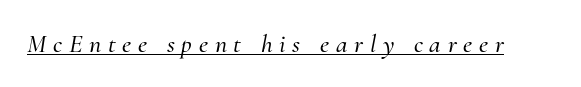
The image shows 26 px text type, italic (leaning right); set unusually wide letter spacing (+0.26 em), underlined.
